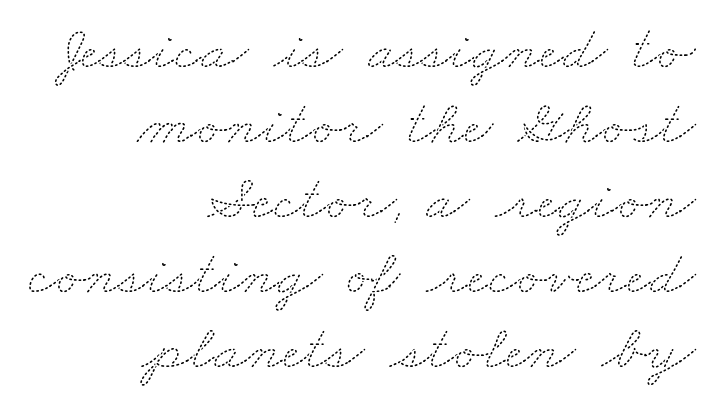
Leftover space on each line is placed entirely before the opening word. Do the characters align in a grid? No, the font is proportional. Heaviness? Minimal to ordinary, like unemphasized prose. Quick note: underline off. Between one letter and the next there's only the usual sliver of space.
